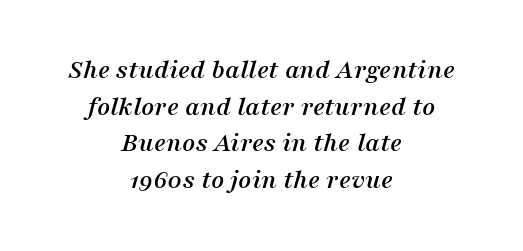
The image shows 28 px serif type, italic (leaning right); set centered, normal line spacing (1.31x), normal letter spacing, not underlined; medium stroke contrast and a medium x-height.
